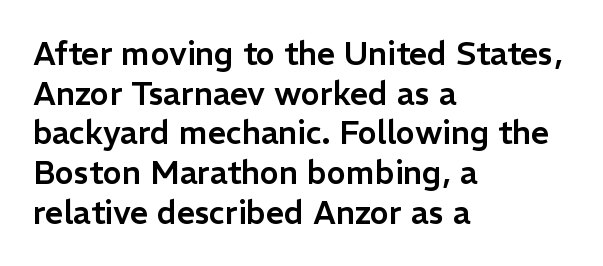
{"serif": "no", "italic": "no", "width": "normal", "stroke_contrast": "low", "x_height": "medium", "monospaced": "no", "underline": "no", "align": "left", "line_spacing_ratio": 1.24, "letter_spacing": "normal", "letter_spacing_em": 0.0, "glyph_px": 32}
